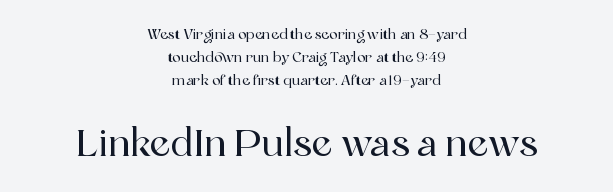
Q: Is the text italic (slanted)? A: No, it is upright.
Q: Is the typeface a serif or a sans-serif typeface? A: Serif.
Q: Is the text underlined? A: No.
Q: How is the paragraph aligned? A: Centered.
Q: Is the spacing between letters normal or unusually wide? A: Normal.
Q: Is the spacing between lines tight, normal or loose? A: Normal.
Q: Which block of text is set in a larger size, the first (top) or the second (bottom)? A: The second (bottom) one.
Q: Width (condensed, normal, or wide)? A: Normal.
Q: x-height? A: Medium.
Q: Monospaced? A: No.
